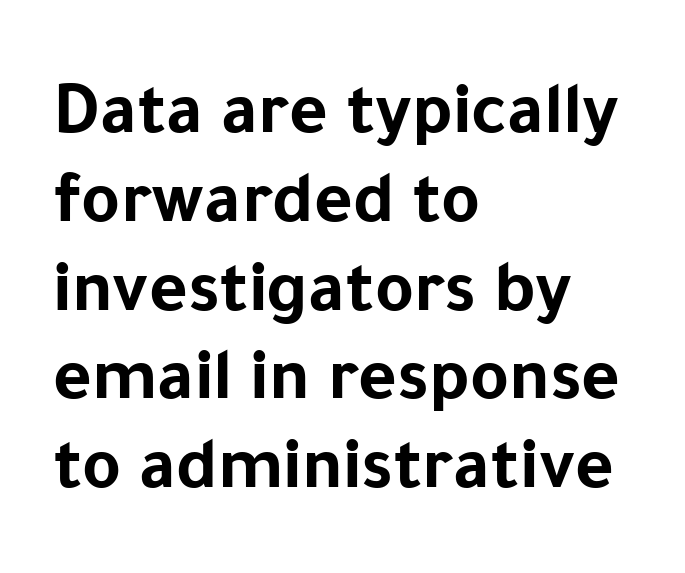
Serifs: no, the terminals of the letterforms are clean. Horizontally, the lines are justified to the leading edge only. Style check: upright. Summary of weight: heavy, a full bold. Proportional: the letters do not fall into vertical columns.
